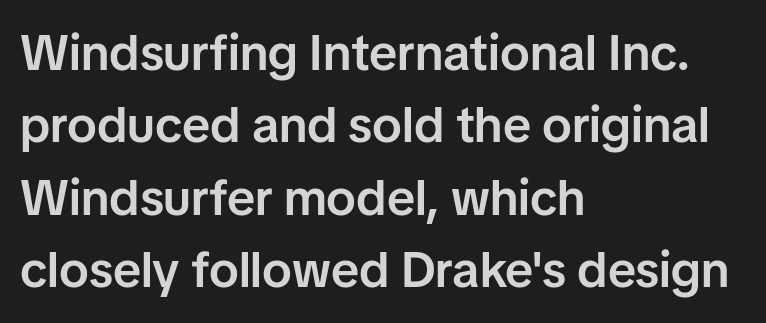
The image shows 50 px semibold sans-serif type, upright; set left-aligned, normal line spacing (1.45x), normal letter spacing, not underlined; low stroke contrast and a medium x-height.
